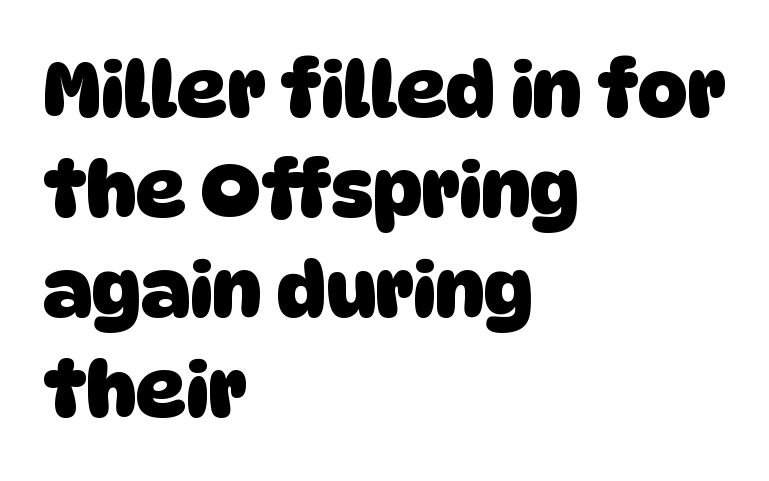
{"serif": "no", "bold": "yes", "weight": "heavy", "width": "normal", "stroke_contrast": "low", "x_height": "large", "monospaced": "no", "underline": "no", "align": "left", "line_spacing": "normal", "line_spacing_ratio": 1.3, "letter_spacing": "normal", "letter_spacing_em": 0.0, "glyph_px": 77}
